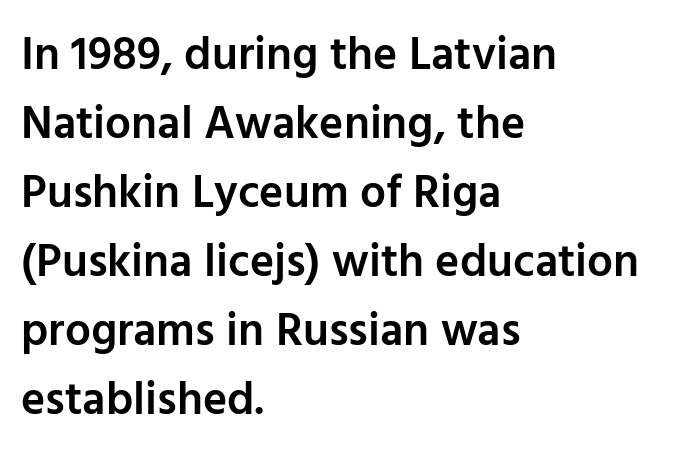
{"serif": "no", "italic": "no", "bold": "semi", "weight": "semibold", "width": "normal", "stroke_contrast": "low", "x_height": "medium", "monospaced": "no", "underline": "no", "align": "left", "line_spacing": "normal", "line_spacing_ratio": 1.5, "letter_spacing": "normal", "letter_spacing_em": 0.0, "glyph_px": 46}
